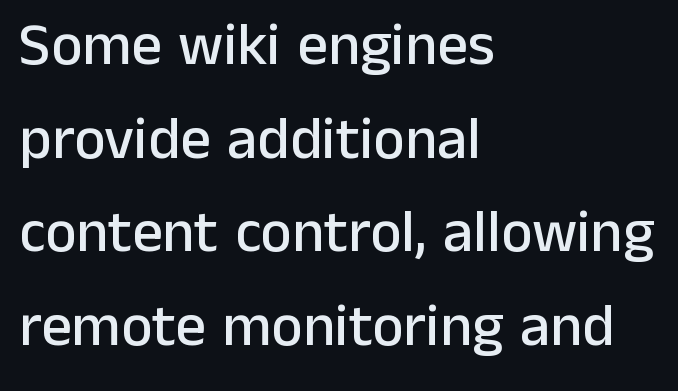
The image shows 60 px sans-serif type, upright; set left-aligned, normal line spacing (1.56x), normal letter spacing, not underlined; low stroke contrast and a medium x-height.
